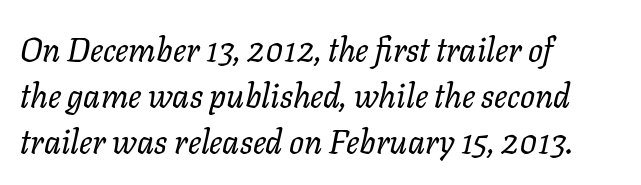
Q: Is the text bold? A: No.
Q: Is the text italic (slanted)? A: Yes, it leans right by about 11 degrees.
Q: Is the text underlined? A: No.
Q: How is the paragraph aligned? A: Left-aligned.
Q: Is the spacing between letters normal or unusually wide? A: Normal.
Q: Is the spacing between lines tight, normal or loose? A: Normal.
Q: Width (condensed, normal, or wide)? A: Normal.
Q: Stroke contrast? A: Low.
Q: x-height? A: Medium.
Q: Monospaced? A: No.
